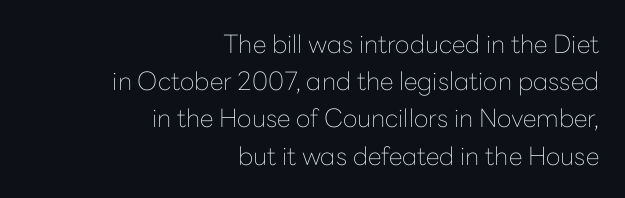
Q: Is the text bold? A: No.
Q: Is the text italic (slanted)? A: No, it is upright.
Q: Is the text underlined? A: No.
Q: How is the paragraph aligned? A: Right-aligned.
Q: Is the spacing between letters normal or unusually wide? A: Normal.
Q: Is the spacing between lines tight, normal or loose? A: Normal.
